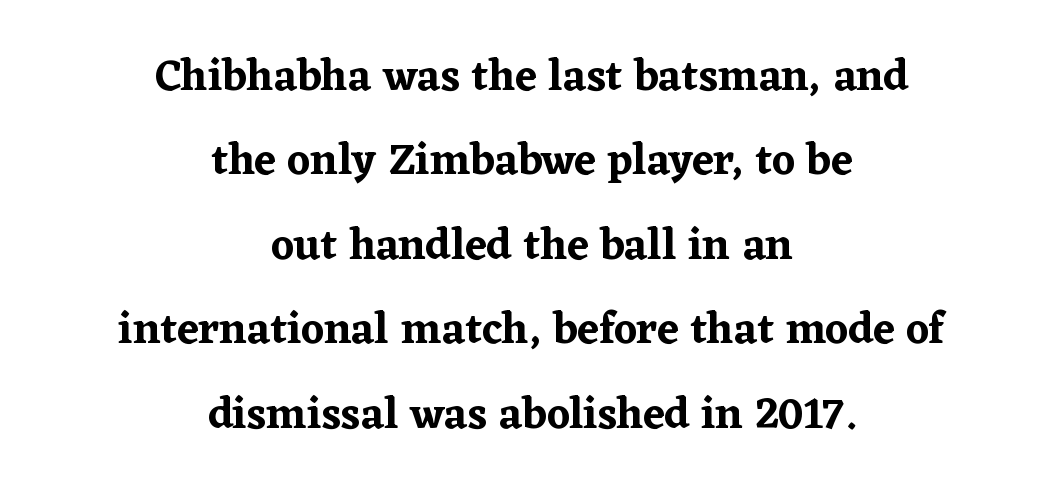
{"serif": "yes", "italic": "no", "width": "normal", "stroke_contrast": "low", "x_height": "medium", "monospaced": "no", "underline": "no", "align": "center", "line_spacing": "loose", "line_spacing_ratio": 1.92, "letter_spacing": "normal", "letter_spacing_em": 0.0, "glyph_px": 44}
